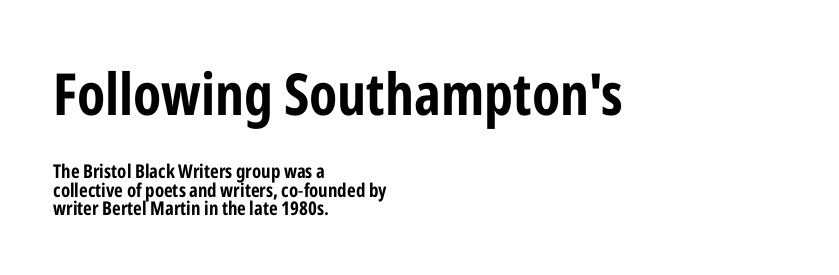
Q: Is the text italic (slanted)? A: No, it is upright.
Q: Is the typeface a serif or a sans-serif typeface? A: Sans-serif.
Q: Is the text underlined? A: No.
Q: How is the paragraph aligned? A: Left-aligned.
Q: Is the spacing between letters normal or unusually wide? A: Normal.
Q: Is the spacing between lines tight, normal or loose? A: Tight.
Q: Which block of text is set in a larger size, the first (top) or the second (bottom)? A: The first (top) one.
Q: Width (condensed, normal, or wide)? A: Condensed.
Q: Stroke contrast? A: Low.
Q: x-height? A: Medium.
Q: Monospaced? A: No.
